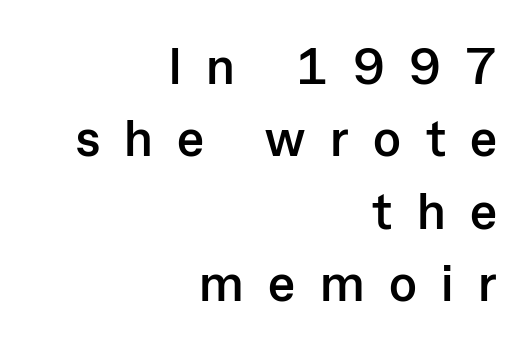
{"serif": "no", "italic": "no", "bold": "yes", "weight": "semibold", "width": "normal", "stroke_contrast": "low", "x_height": "medium", "monospaced": "no", "underline": "no", "align": "right", "line_spacing": "normal", "line_spacing_ratio": 1.42, "letter_spacing": "wide", "letter_spacing_em": 0.48, "glyph_px": 51}
